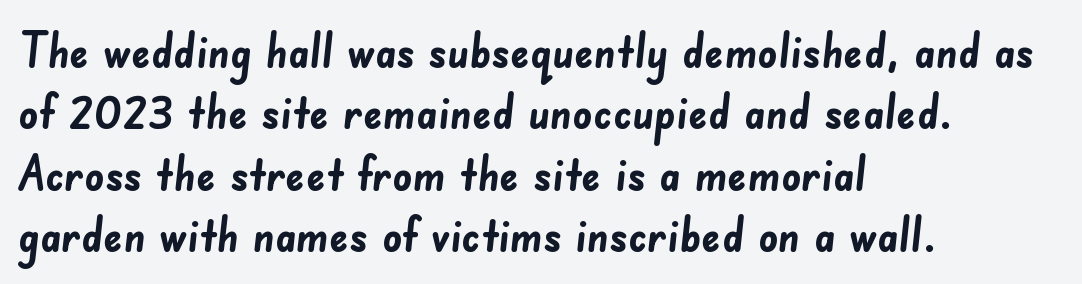
Q: Is the text bold? A: Yes.
Q: Is the typeface a serif or a sans-serif typeface? A: Sans-serif.
Q: Is the text underlined? A: No.
Q: How is the paragraph aligned? A: Left-aligned.
Q: Is the spacing between letters normal or unusually wide? A: Normal.
Q: Is the spacing between lines tight, normal or loose? A: Normal.
Q: Width (condensed, normal, or wide)? A: Normal.
Q: Stroke contrast? A: Low.
Q: x-height? A: Small.
Q: Monospaced? A: No.
